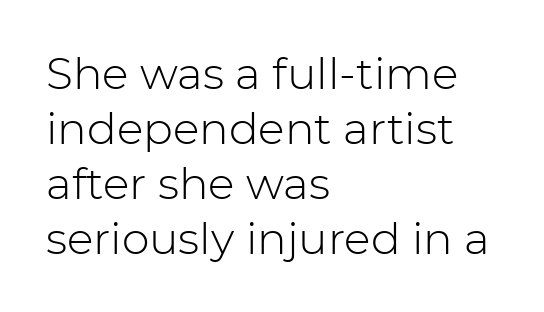
{"serif": "no", "italic": "no", "bold": "no", "weight": "light", "width": "normal", "stroke_contrast": "low", "x_height": "medium", "monospaced": "no", "underline": "no", "align": "left", "line_spacing": "normal", "line_spacing_ratio": 1.25, "letter_spacing": "normal", "letter_spacing_em": 0.0, "glyph_px": 44}
